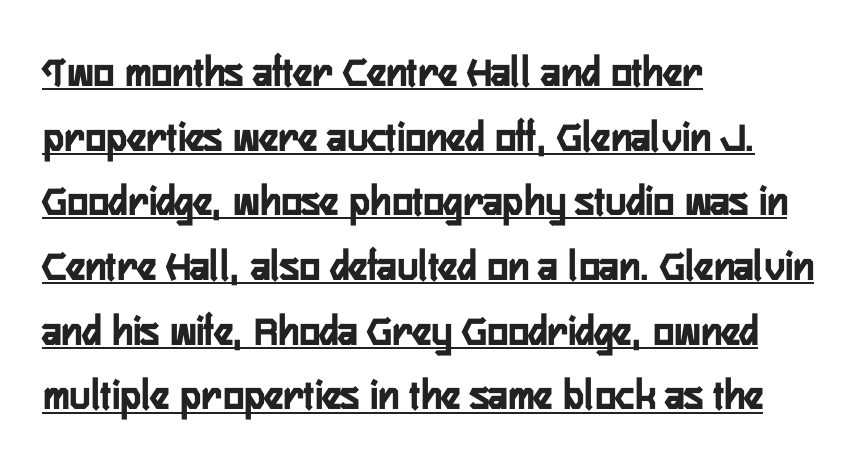
Q: Is the text bold? A: Yes.
Q: Is the text italic (slanted)? A: No, it is upright.
Q: Is the typeface a serif or a sans-serif typeface? A: Sans-serif.
Q: Is the text underlined? A: Yes.
Q: How is the paragraph aligned? A: Left-aligned.
Q: Is the spacing between letters normal or unusually wide? A: Normal.
Q: Is the spacing between lines tight, normal or loose? A: Normal.
Q: Width (condensed, normal, or wide)? A: Condensed.
Q: Stroke contrast? A: Low.
Q: x-height? A: Medium.
Q: Monospaced? A: No.
